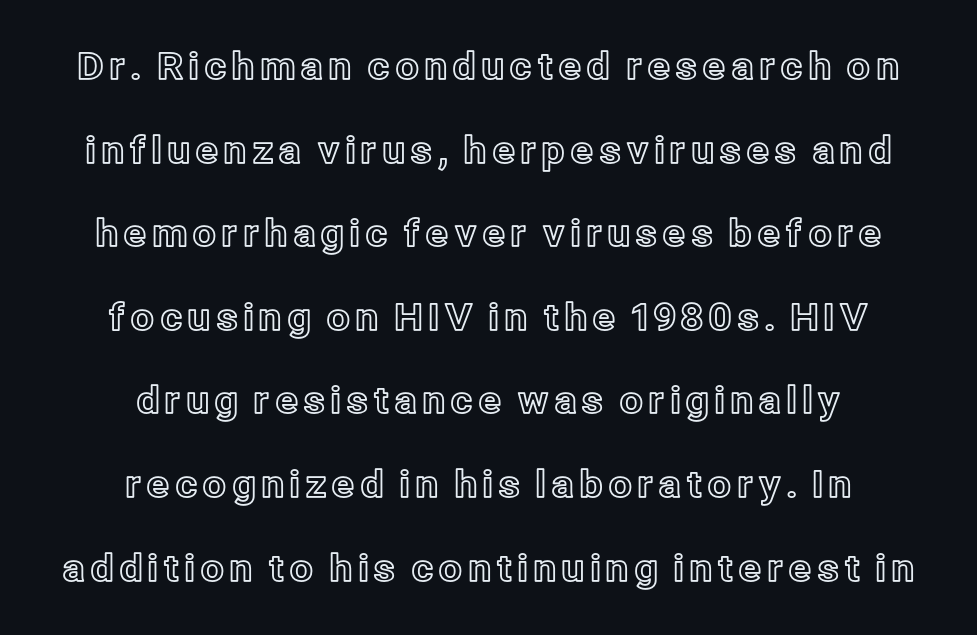
Q: Is the text italic (slanted)? A: No, it is upright.
Q: Is the text underlined? A: No.
Q: How is the paragraph aligned? A: Centered.
Q: Is the spacing between lines tight, normal or loose? A: Loose.
Q: Width (condensed, normal, or wide)? A: Normal.
Q: x-height? A: Medium.
Q: Monospaced? A: No.
